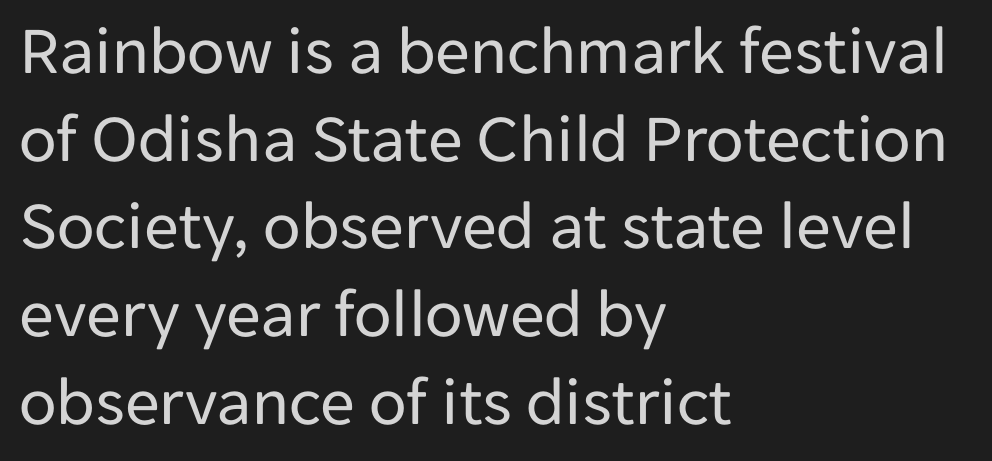
Q: Is the text bold? A: No.
Q: Is the text italic (slanted)? A: No, it is upright.
Q: Is the typeface a serif or a sans-serif typeface? A: Sans-serif.
Q: Is the text underlined? A: No.
Q: How is the paragraph aligned? A: Left-aligned.
Q: Is the spacing between letters normal or unusually wide? A: Normal.
Q: Is the spacing between lines tight, normal or loose? A: Normal.
Q: Width (condensed, normal, or wide)? A: Normal.
Q: Stroke contrast? A: Low.
Q: x-height? A: Medium.
Q: Monospaced? A: No.
